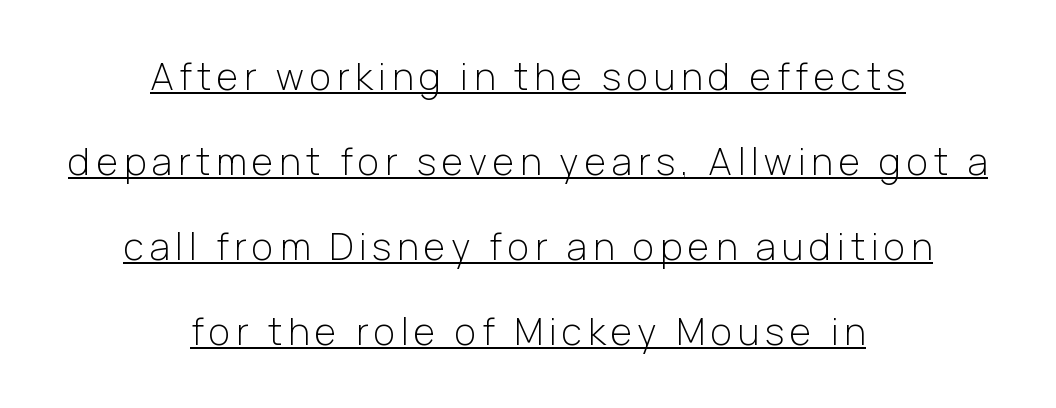
Q: Is the text bold? A: No.
Q: Is the text italic (slanted)? A: No, it is upright.
Q: Is the typeface a serif or a sans-serif typeface? A: Sans-serif.
Q: Is the text underlined? A: Yes.
Q: How is the paragraph aligned? A: Centered.
Q: Is the spacing between lines tight, normal or loose? A: Loose.
Q: Width (condensed, normal, or wide)? A: Normal.
Q: Stroke contrast? A: Low.
Q: x-height? A: Medium.
Q: Monospaced? A: No.
